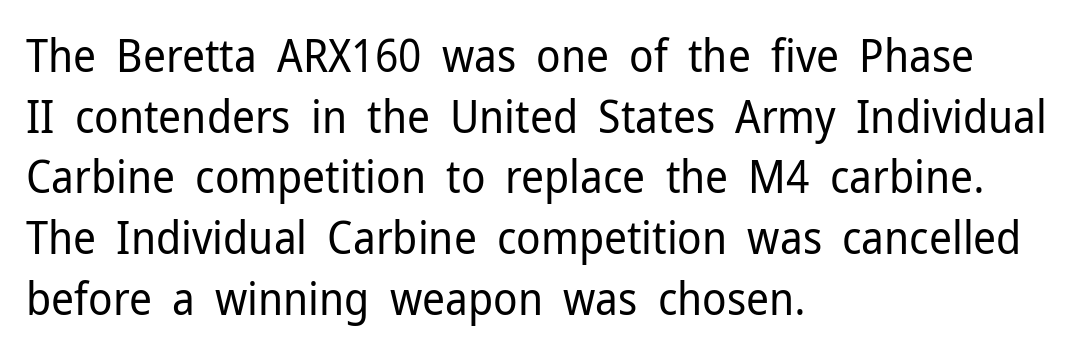
Character widths vary here, with narrow letters taking less room than wide ones. The passage shown has conventional tracking throughout. If you drew a ruler down the left edge, every line would touch it. In terms of leading, this rendering sits right in the middle.
